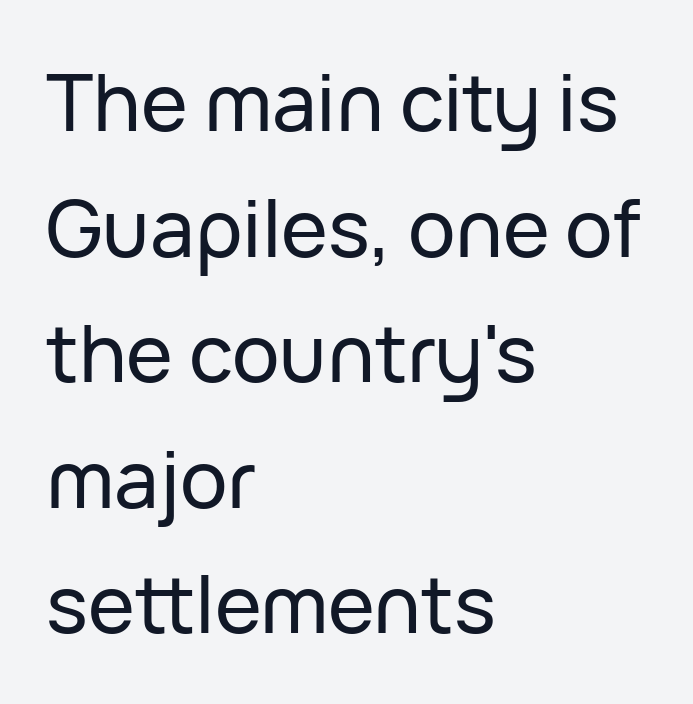
The specimen reads as upright at a glance. Summary of vertical rhythm: regular, with standard interline spacing. Anything drawn beneath the words? Only blank space. Varying glyph widths throughout — classic text-font behaviour.
